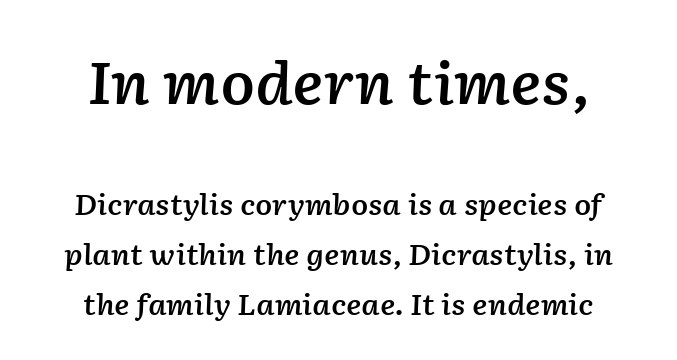
Is this a fixed-width face? No — the glyphs have proportional, varying widths. Plain, unruled lines of type. Tracking here is standard; glyphs follow each other at the usual distance. The strokes are fattened partway — semibold, not bold. Size contrast runs from large at the top to small at the bottom. The lines in this sample share a center point and differ in where they start and stop.
